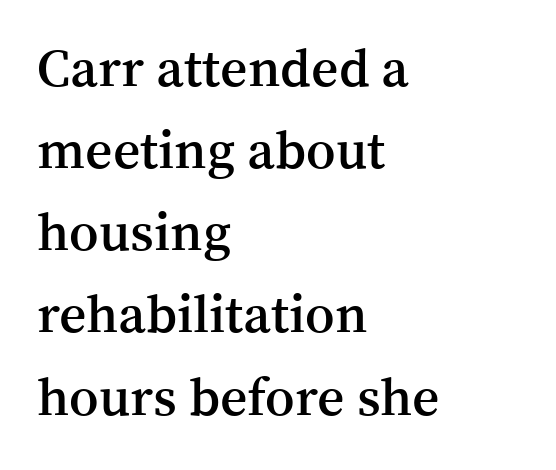
On the weight axis this lands at semibold, roughly 600. Designer's note — italics off, roman on. Horizontally, the lines are justified to the leading edge only. A typesetter would call this zero additional tracking. I'd call this a serif setting — the letters wear small feet.
